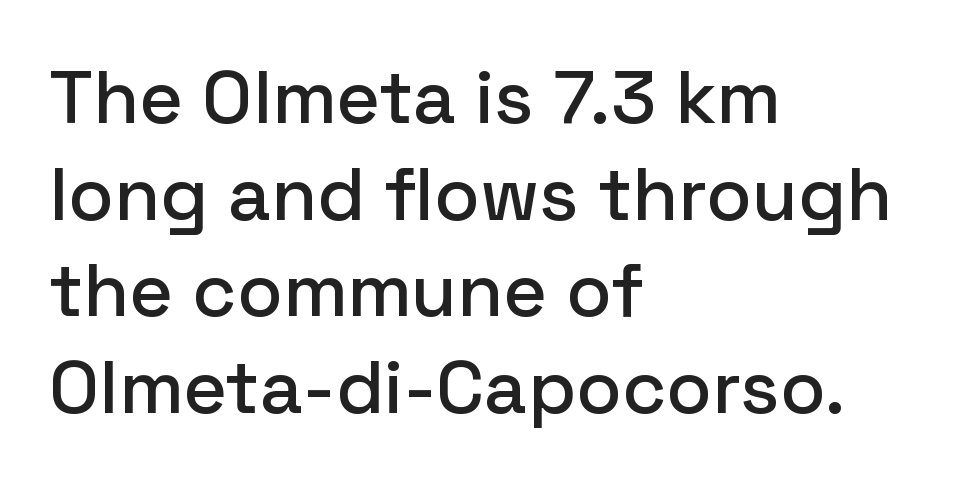
{"serif": "no", "italic": "no", "width": "normal", "stroke_contrast": "low", "x_height": "medium", "monospaced": "no", "underline": "no", "align": "left", "line_spacing": "normal", "line_spacing_ratio": 1.29, "letter_spacing": "normal", "letter_spacing_em": 0.0, "glyph_px": 75}
